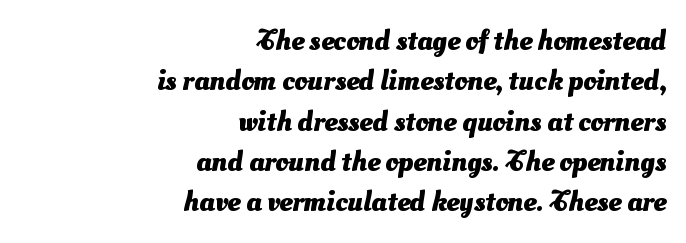
Q: Is the text bold? A: Yes.
Q: Is the typeface a serif or a sans-serif typeface? A: Sans-serif.
Q: Is the text underlined? A: No.
Q: How is the paragraph aligned? A: Right-aligned.
Q: Is the spacing between letters normal or unusually wide? A: Normal.
Q: Is the spacing between lines tight, normal or loose? A: Normal.
Q: Width (condensed, normal, or wide)? A: Normal.
Q: Stroke contrast? A: Medium.
Q: x-height? A: Small.
Q: Monospaced? A: No.
